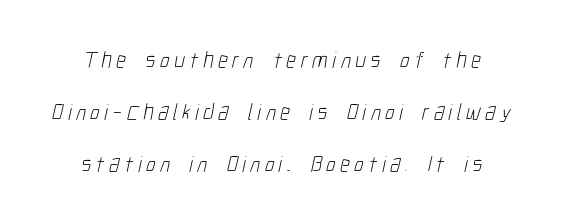
Interline gaps are noticeably wide in this sample. The typesetting does not lean heavy: it is not bold. Observe the wide spacing: letters keep a clear distance from each other. The foot of each line stays bare and open.
